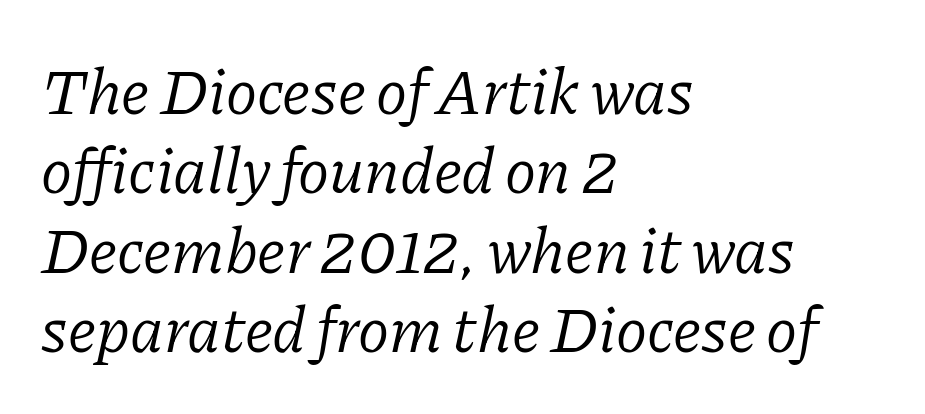
{"serif": "yes", "italic": "yes", "lean": "right", "slant_degrees": 11, "bold": "no", "weight": "light", "width": "normal", "stroke_contrast": "low", "x_height": "medium", "monospaced": "no", "underline": "no", "align": "left", "line_spacing_ratio": 1.22, "letter_spacing": "normal", "letter_spacing_em": 0.0, "glyph_px": 65}
